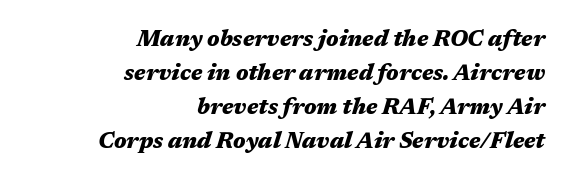
The image shows 22 px bold type, italic (leaning right); set right-aligned, normal line spacing (1.55x), normal letter spacing, not underlined.
